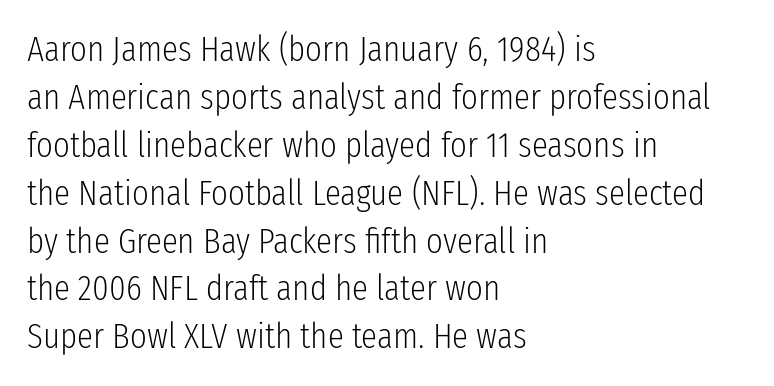
Q: Is the text bold? A: No.
Q: Is the text italic (slanted)? A: No, it is upright.
Q: Is the typeface a serif or a sans-serif typeface? A: Sans-serif.
Q: Is the text underlined? A: No.
Q: How is the paragraph aligned? A: Left-aligned.
Q: Is the spacing between letters normal or unusually wide? A: Normal.
Q: Is the spacing between lines tight, normal or loose? A: Normal.
Q: Width (condensed, normal, or wide)? A: Condensed.
Q: Stroke contrast? A: Low.
Q: x-height? A: Medium.
Q: Monospaced? A: No.
